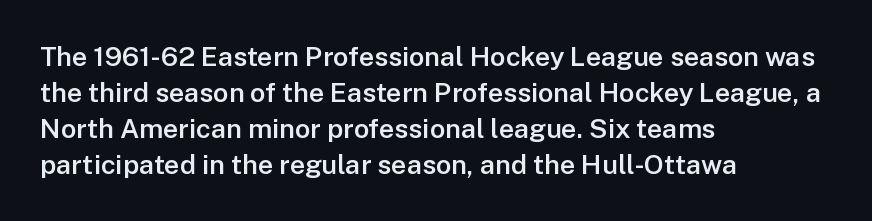
Q: Is the text bold? A: Semi-bold.
Q: Is the text italic (slanted)? A: No, it is upright.
Q: Is the text underlined? A: No.
Q: How is the paragraph aligned? A: Left-aligned.
Q: Is the spacing between letters normal or unusually wide? A: Normal.
Q: Is the spacing between lines tight, normal or loose? A: Normal.
